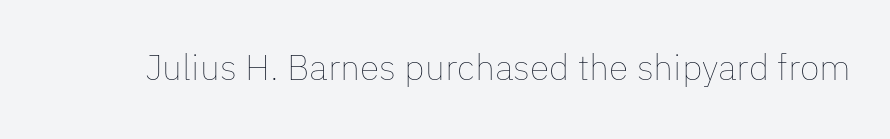
Quick note: underline off. This sample uses an upright cut, with every glyph sitting square on the baseline. Students, note that the glyphs here touch the page at normal intervals. The letters advance in unequal steps, a hallmark of proportional type. Stroke mass is kept to a normal reading level or below.
